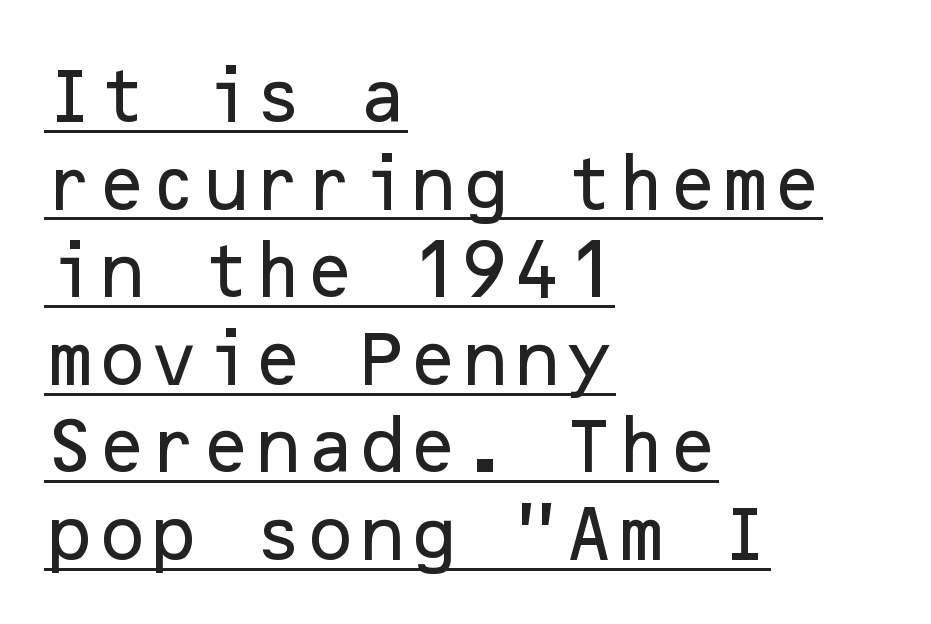
The image shows 60 px sans-serif type, upright; set left-aligned, normal line spacing (1.46x), normal letter spacing, underlined; low stroke contrast and a medium x-height.
